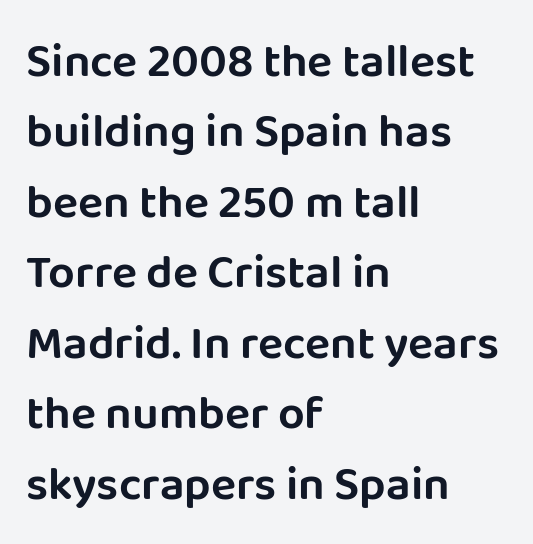
{"serif": "no", "italic": "no", "width": "normal", "stroke_contrast": "low", "x_height": "large", "monospaced": "no", "underline": "no", "align": "left", "line_spacing": "normal", "line_spacing_ratio": 1.5, "letter_spacing": "normal", "letter_spacing_em": 0.0, "glyph_px": 47}
